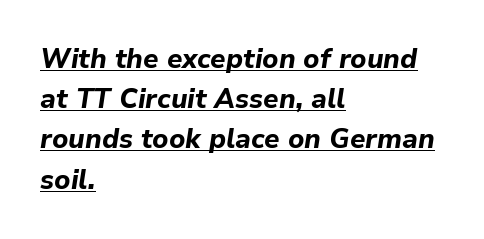
Q: Is the text bold? A: Yes.
Q: Is the text italic (slanted)? A: Yes, it leans right by about 9 degrees.
Q: Is the text underlined? A: Yes.
Q: How is the paragraph aligned? A: Left-aligned.
Q: Is the spacing between letters normal or unusually wide? A: Normal.
Q: Is the spacing between lines tight, normal or loose? A: Normal.
